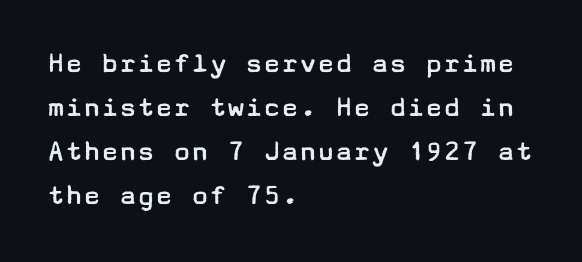
{"serif": "no", "italic": "no", "bold": "no", "weight": "regular", "width": "wide", "stroke_contrast": "low", "x_height": "medium", "underline": "no", "align": "left", "line_spacing": "normal", "line_spacing_ratio": 1.47, "letter_spacing": "normal", "letter_spacing_em": 0.0, "glyph_px": 30}
